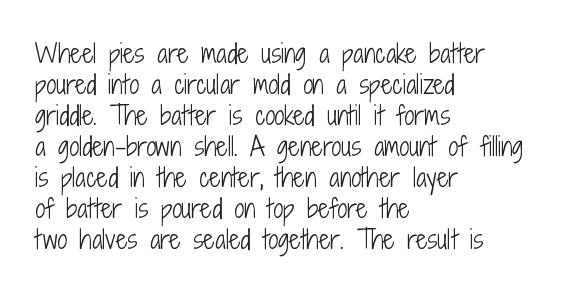
A light-to-regular cut is what we see here. Clear beneath every line of the passage. Vertical strokes here are truly vertical. The passage shown has conventional tracking throughout. Leftover space on each line is placed entirely after the last word.
